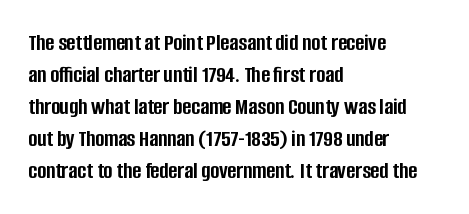
{"italic": "no", "bold": "yes", "underline": "no", "align": "left", "line_spacing": "normal", "line_spacing_ratio": 1.33, "letter_spacing": "normal", "letter_spacing_em": 0.0, "glyph_px": 24}
